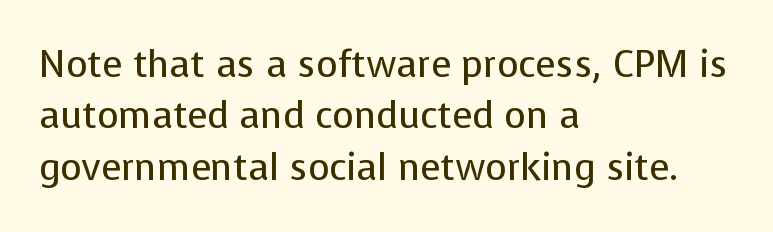
Q: Is the text bold? A: No.
Q: Is the text italic (slanted)? A: No, it is upright.
Q: Is the typeface a serif or a sans-serif typeface? A: Sans-serif.
Q: Is the text underlined? A: No.
Q: How is the paragraph aligned? A: Left-aligned.
Q: Is the spacing between letters normal or unusually wide? A: Normal.
Q: Is the spacing between lines tight, normal or loose? A: Normal.
Q: Width (condensed, normal, or wide)? A: Normal.
Q: Stroke contrast? A: Low.
Q: x-height? A: Medium.
Q: Monospaced? A: No.
